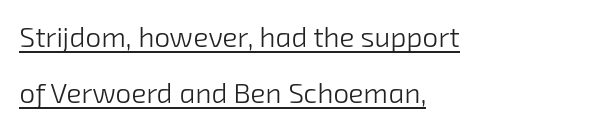
{"serif": "no", "bold": "no", "weight": "light", "width": "normal", "stroke_contrast": "low", "x_height": "medium", "monospaced": "no", "underline": "yes", "align": "left", "line_spacing": "loose", "line_spacing_ratio": 2.01, "letter_spacing": "normal", "letter_spacing_em": 0.0, "glyph_px": 28}
